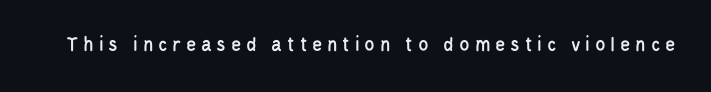
{"italic": "no", "underline": "no", "letter_spacing": "wide", "letter_spacing_em": 0.23, "glyph_px": 21}
